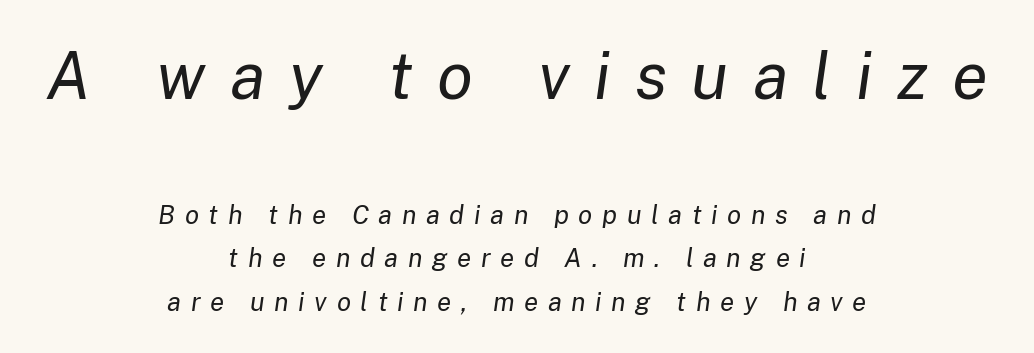
Q: Is the text bold? A: No.
Q: Is the text italic (slanted)? A: Yes, it leans right by about 8 degrees.
Q: Is the text underlined? A: No.
Q: How is the paragraph aligned? A: Centered.
Q: Is the spacing between letters normal or unusually wide? A: Unusually wide.
Q: Is the spacing between lines tight, normal or loose? A: Normal.
Q: Which block of text is set in a larger size, the first (top) or the second (bottom)? A: The first (top) one.
Q: Width (condensed, normal, or wide)? A: Normal.
Q: Stroke contrast? A: Low.
Q: x-height? A: Medium.
Q: Monospaced? A: No.
